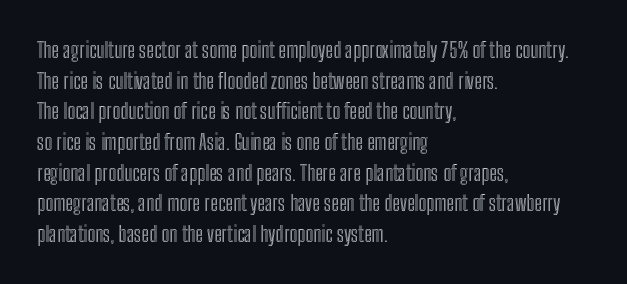
The image shows 21 px text type, upright; set left-aligned, normal line spacing (1.46x), normal letter spacing, not underlined.
